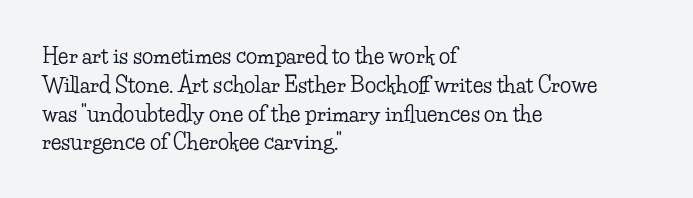
The image shows 21 px text type, upright; set left-aligned, normal line spacing (1.37x), normal letter spacing, not underlined.
